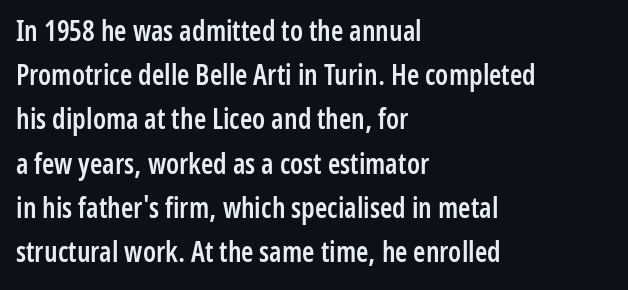
The image shows 28 px semibold, condensed sans-serif type, upright; set left-aligned, normal line spacing (1.58x), normal letter spacing, not underlined; low stroke contrast and a medium x-height.
